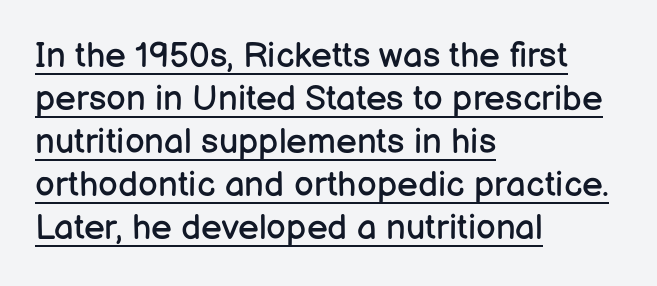
Short note: letters normally spaced. Do the characters align in a grid? No, the font is proportional. Nothing sits at the stroke ends, so this counts as sans-serif. A roman cut, with each character standing at attention.
